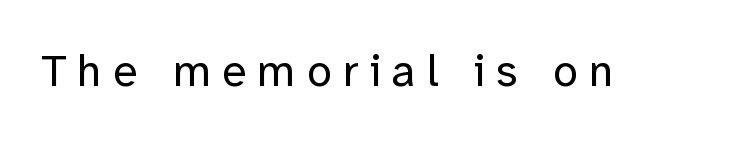
{"serif": "no", "italic": "no", "bold": "no", "weight": "regular", "width": "normal", "stroke_contrast": "low", "x_height": "medium", "monospaced": "no", "underline": "no", "letter_spacing": "wide", "letter_spacing_em": 0.25, "glyph_px": 45}
